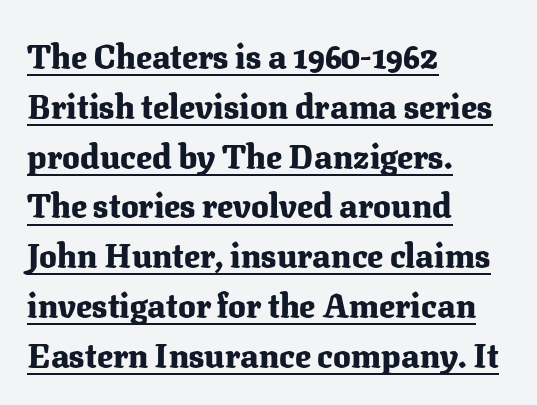
The image shows 33 px heavy serif type, upright; set left-aligned, normal line spacing (1.51x), normal letter spacing, underlined; medium stroke contrast and a medium x-height.
